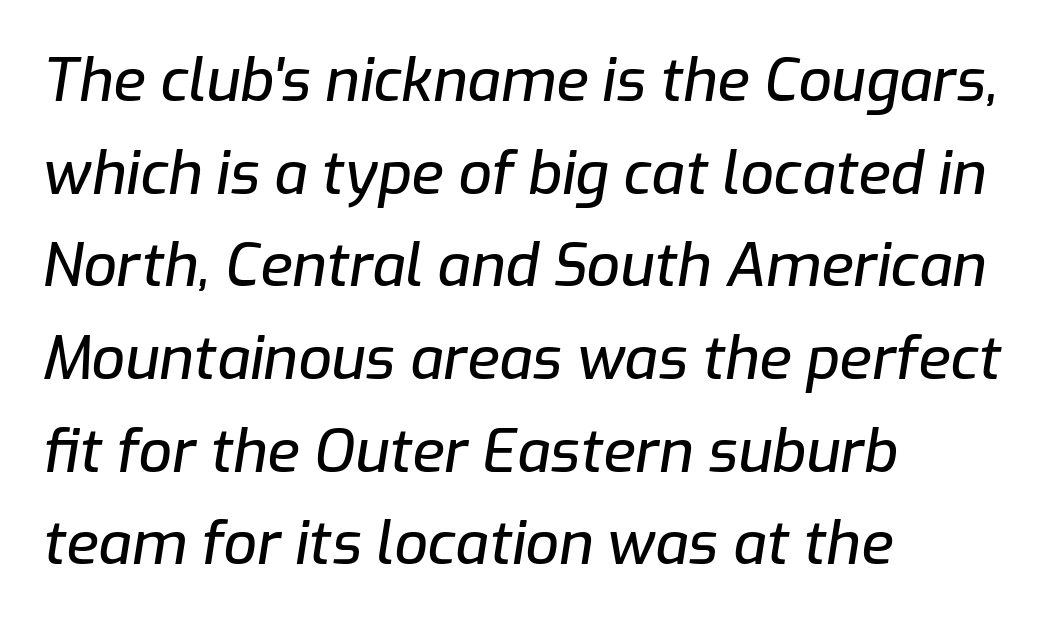
The image shows 59 px text type, italic (leaning right); set left-aligned, normal line spacing (1.57x), normal letter spacing, not underlined; low stroke contrast and a medium x-height.
